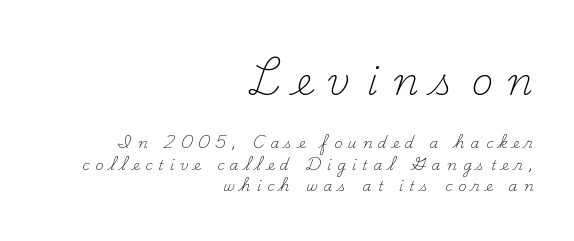
The image shows 37 px light type; set right-aligned, normal line spacing (1.55x), unusually wide letter spacing (+0.43 em), not underlined; the first (top) block is 2.64x larger; medium stroke contrast and a small x-height.
